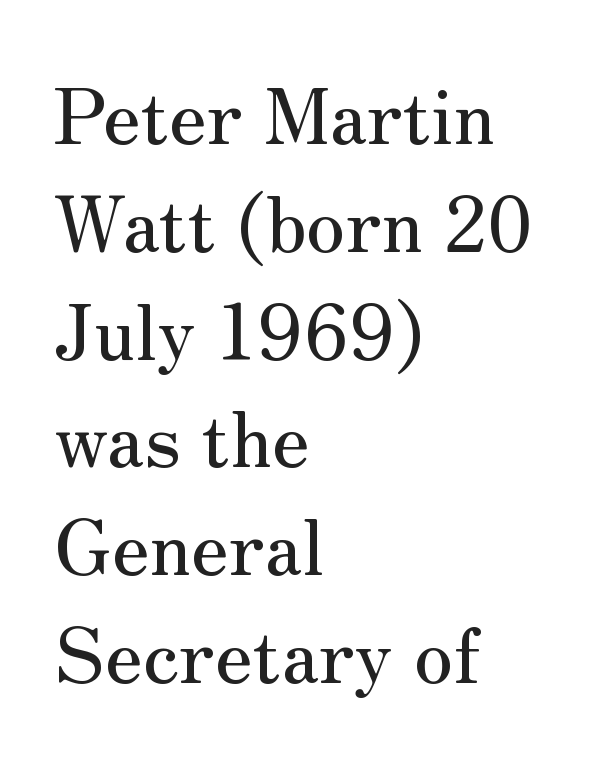
The gaps between neighbouring characters are ordinary and unremarkable. The paragraph has a hard left edge and a soft right edge. Notice how the stems are strictly vertical — no italics here. A typesetter would call this leading conventional body-copy spacing.
